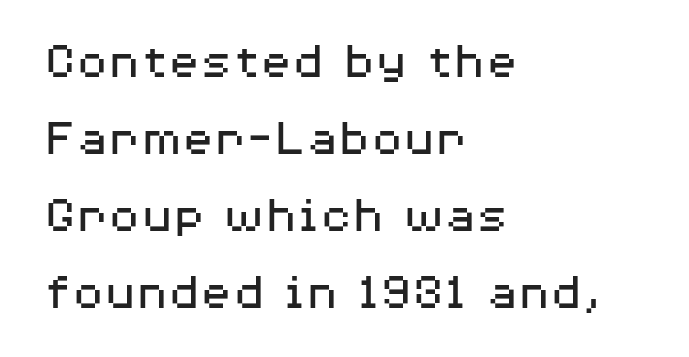
Q: Is the text bold? A: No.
Q: Is the text italic (slanted)? A: No, it is upright.
Q: Is the typeface a serif or a sans-serif typeface? A: Sans-serif.
Q: Is the text underlined? A: No.
Q: How is the paragraph aligned? A: Left-aligned.
Q: Is the spacing between letters normal or unusually wide? A: Normal.
Q: Is the spacing between lines tight, normal or loose? A: Normal.
Q: Width (condensed, normal, or wide)? A: Wide.
Q: Stroke contrast? A: Medium.
Q: x-height? A: Medium.
Q: Monospaced? A: No.
